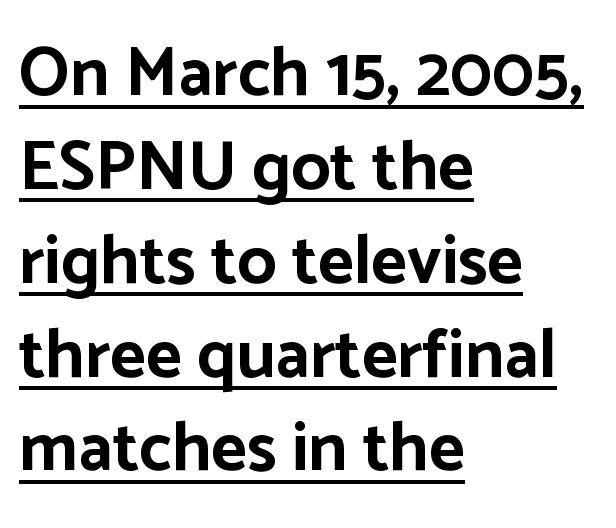
{"serif": "no", "italic": "no", "bold": "yes", "weight": "bold", "width": "normal", "stroke_contrast": "low", "x_height": "medium", "monospaced": "no", "underline": "yes", "align": "left", "line_spacing": "normal", "line_spacing_ratio": 1.36, "letter_spacing": "normal", "letter_spacing_em": 0.0, "glyph_px": 69}
